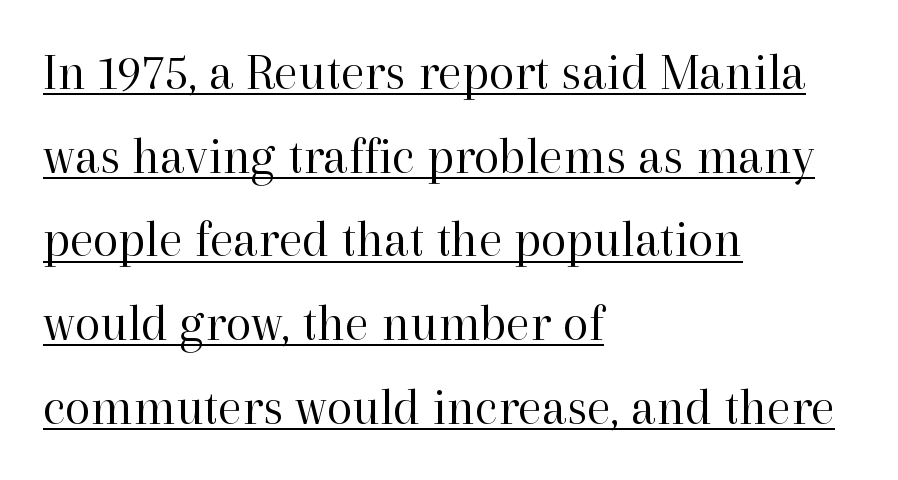
Q: Is the text bold? A: No.
Q: Is the text italic (slanted)? A: No, it is upright.
Q: Is the typeface a serif or a sans-serif typeface? A: Serif.
Q: Is the text underlined? A: Yes.
Q: How is the paragraph aligned? A: Left-aligned.
Q: Is the spacing between letters normal or unusually wide? A: Normal.
Q: Is the spacing between lines tight, normal or loose? A: Normal.
Q: Width (condensed, normal, or wide)? A: Normal.
Q: Stroke contrast? A: High.
Q: x-height? A: Medium.
Q: Monospaced? A: No.
